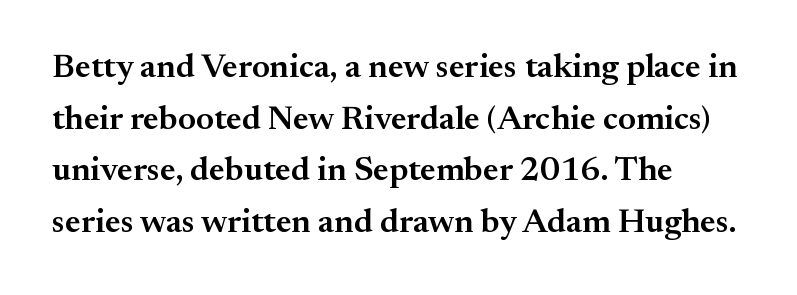
Each letter's strokes conclude with small projecting serifs. Ascenders rise straight up at ninety degrees. Proportional: the letters do not fall into vertical columns. Bold? Not quite — semibold, heavier than regular but stopping short. The rendering keeps characters at their native spacing. Any mark beneath the type? The region is blank.
